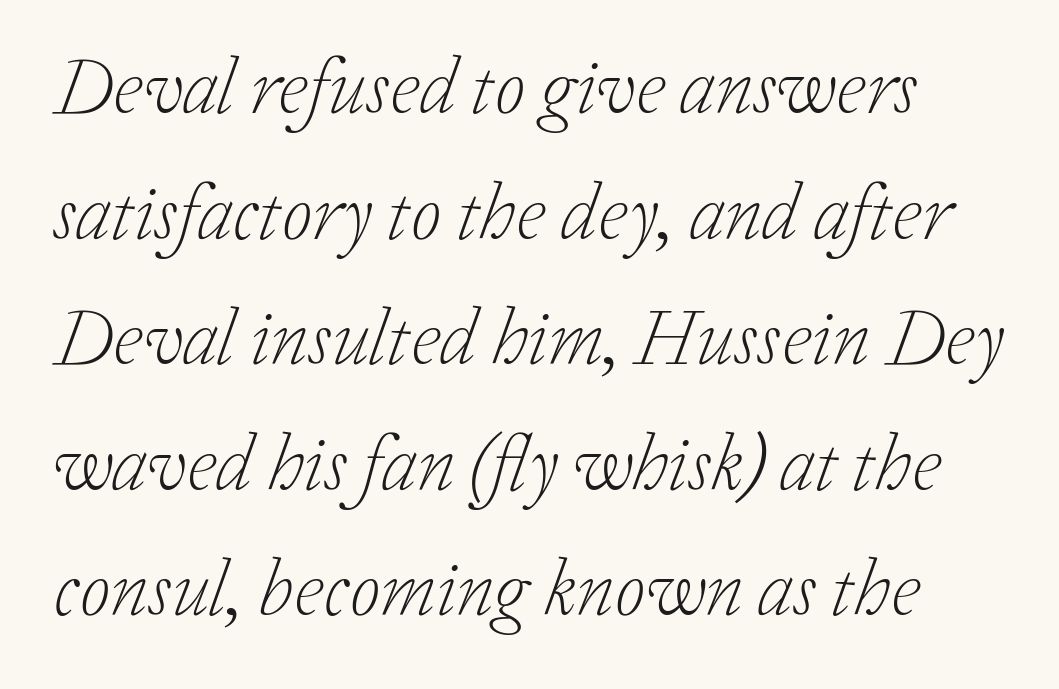
This is serif lettering, the kind often seen in printed books. Notice how descenders clear the ascenders below comfortably — that's standard leading. Note the varied advance widths — an 'i' is clearly narrower than an 'm'. The letters look calm and open, with moderate or lighter stems. The space beneath each line is pristine and unruled. Inter-character spacing is left at the font's built-in metrics.
